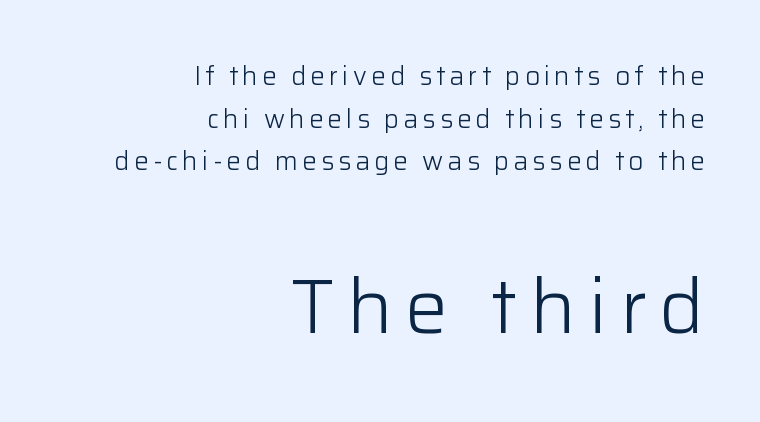
The string is rendered with underlining switched off. Letters have the restrained weight of plain body copy at most. Regarding serifs, this sample does without them. Posture: upright roman. Interline gaps are of average width in this sample. The passage shown begins with its smaller block and ends with its larger one.
